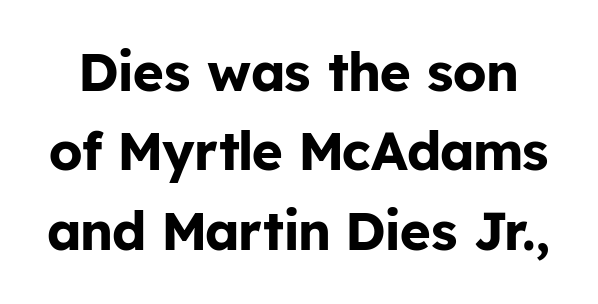
The image shows 53 px bold sans-serif type, upright; set normal line spacing (1.5x), normal letter spacing, not underlined; low stroke contrast and a medium x-height.
